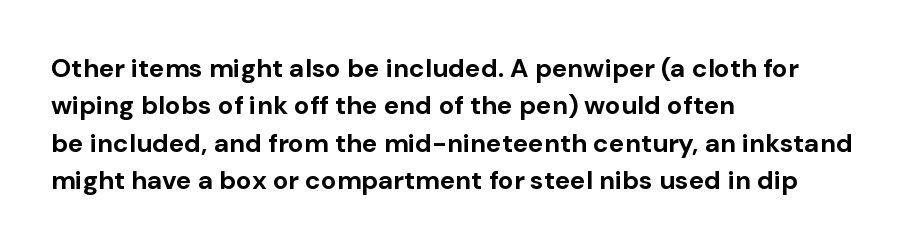
Q: Is the text bold? A: Yes.
Q: Is the text italic (slanted)? A: No, it is upright.
Q: Is the text underlined? A: No.
Q: How is the paragraph aligned? A: Left-aligned.
Q: Is the spacing between letters normal or unusually wide? A: Normal.
Q: Is the spacing between lines tight, normal or loose? A: Normal.
